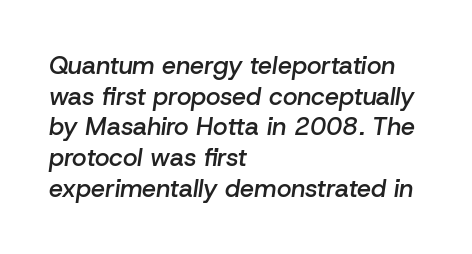
The image shows 25 px text type, italic (leaning right); set left-aligned, line spacing 1.23x, normal letter spacing, not underlined.
